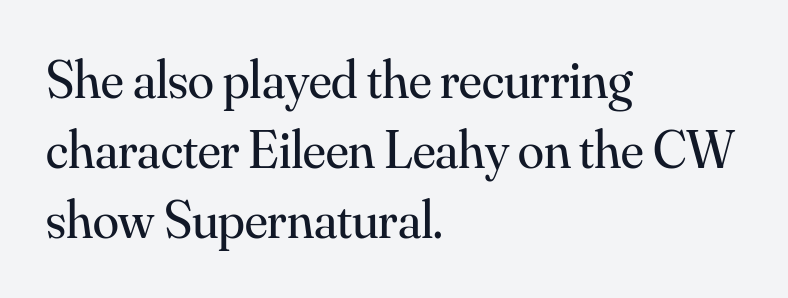
Q: Is the text bold? A: No.
Q: Is the text italic (slanted)? A: No, it is upright.
Q: Is the typeface a serif or a sans-serif typeface? A: Serif.
Q: Is the text underlined? A: No.
Q: How is the paragraph aligned? A: Left-aligned.
Q: Is the spacing between letters normal or unusually wide? A: Normal.
Q: Is the spacing between lines tight, normal or loose? A: Normal.
Q: Width (condensed, normal, or wide)? A: Normal.
Q: Stroke contrast? A: Medium.
Q: x-height? A: Small.
Q: Monospaced? A: No.
